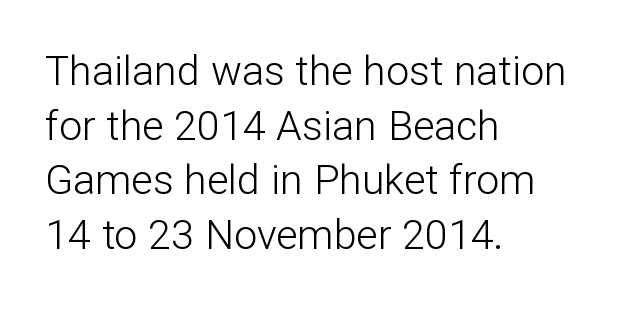
The image shows 41 px light sans-serif type, upright; set left-aligned, normal line spacing (1.33x), normal letter spacing, not underlined; low stroke contrast and a medium x-height.
